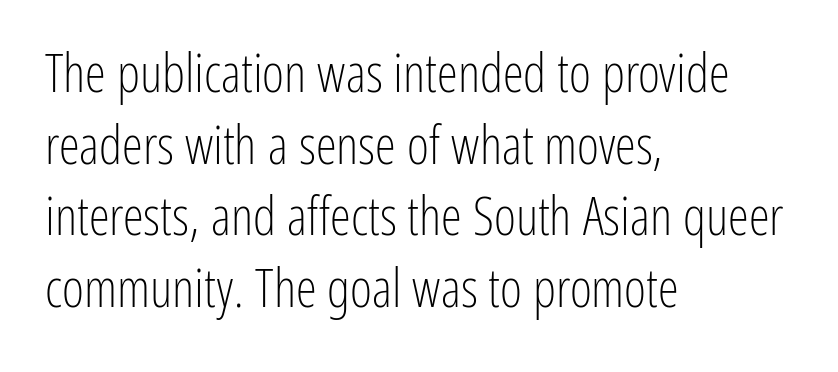
{"serif": "no", "italic": "no", "bold": "no", "weight": "light", "width": "condensed", "stroke_contrast": "low", "x_height": "medium", "monospaced": "no", "underline": "no", "align": "left", "line_spacing": "normal", "line_spacing_ratio": 1.35, "letter_spacing": "normal", "letter_spacing_em": 0.0, "glyph_px": 53}
